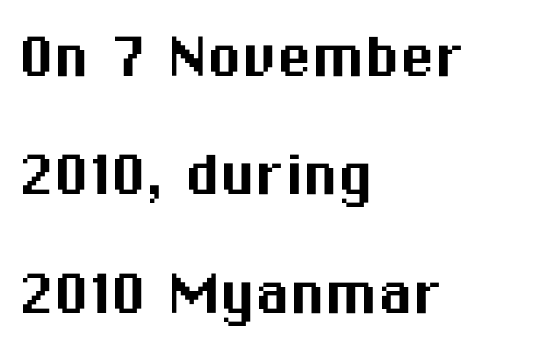
Q: Is the text italic (slanted)? A: No, it is upright.
Q: Is the typeface a serif or a sans-serif typeface? A: Sans-serif.
Q: Is the text underlined? A: No.
Q: How is the paragraph aligned? A: Left-aligned.
Q: Is the spacing between letters normal or unusually wide? A: Normal.
Q: Is the spacing between lines tight, normal or loose? A: Normal.
Q: Width (condensed, normal, or wide)? A: Normal.
Q: Stroke contrast? A: Medium.
Q: x-height? A: Medium.
Q: Monospaced? A: No.
